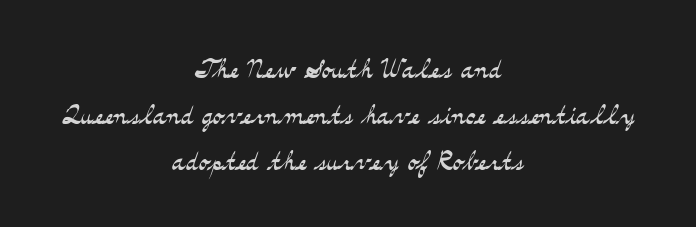
The image shows 36 px light, wide serif type; set centered, normal line spacing (1.28x), normal letter spacing, not underlined; medium stroke contrast and a small x-height.
